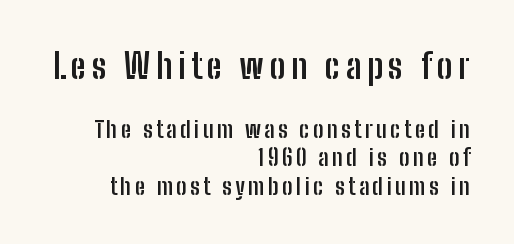
Check under the words: just untouched page. Caption: upper text group enlarged, lower text group reduced. Strong, thick strokes mark this as bold type. Note the varied advance widths — an 'i' is clearly narrower than an 'm'. Letterform terminals end flat and unadorned throughout the passage.
